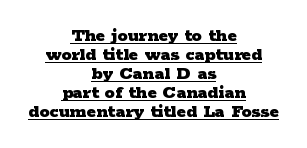
Q: Is the text bold? A: Yes.
Q: Is the text italic (slanted)? A: No, it is upright.
Q: Is the text underlined? A: Yes.
Q: How is the paragraph aligned? A: Centered.
Q: Is the spacing between letters normal or unusually wide? A: Normal.
Q: Is the spacing between lines tight, normal or loose? A: Tight.
